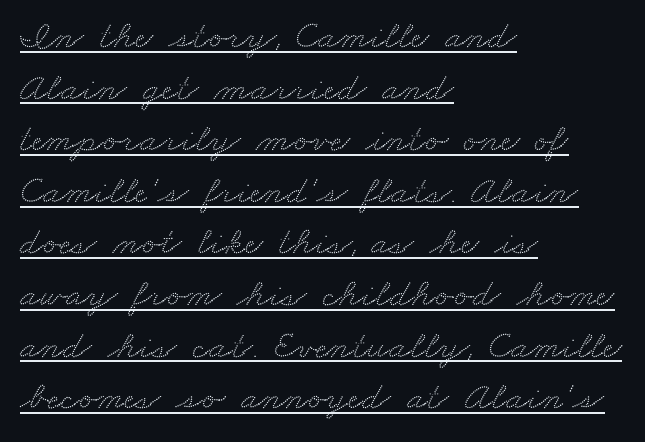
Little horizontal feet cap the strokes, marking this as serif type. Think of a printed novel: that variable character pitch is what you see here. Emphasis is given by a line drawn under the lettering. The tracking reads as untouched default to a designer's eye. The lines sit at an ordinary, default distance from one another.
